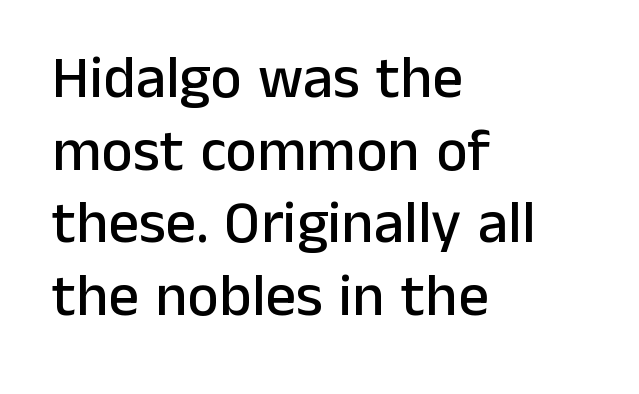
The foot of each line stays bare and open. Do the characters align in a grid? No, the font is proportional. The font's upright variant was chosen for this text. There is no visible air inserted between adjacent glyphs. The paragraph has a hard left edge and a soft right edge.
